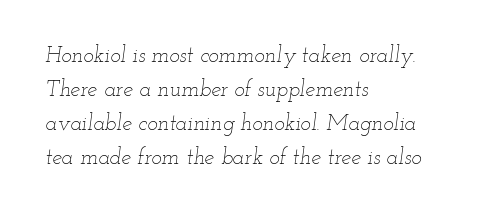
The image shows 22 px text type, italic (leaning right); set left-aligned, normal line spacing (1.54x), normal letter spacing, not underlined.
